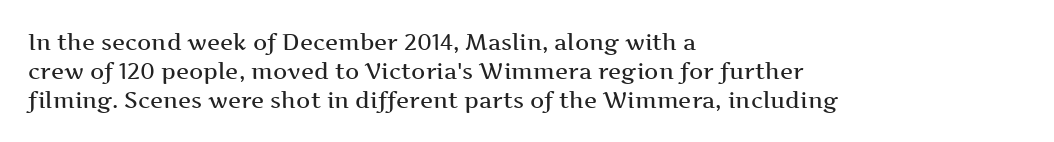
{"italic": "no", "bold": "semi", "underline": "no", "align": "left", "line_spacing": "normal", "line_spacing_ratio": 1.31, "letter_spacing": "normal", "letter_spacing_em": 0.0, "glyph_px": 22}
